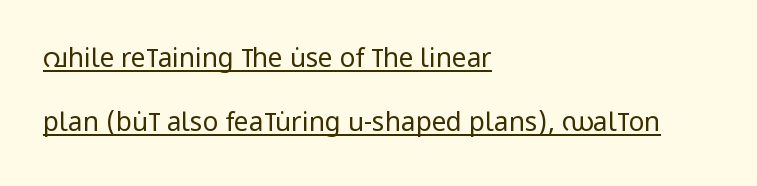
The image shows 26 px text type, upright; set left-aligned, loose line spacing (2.47x), normal letter spacing, underlined.
